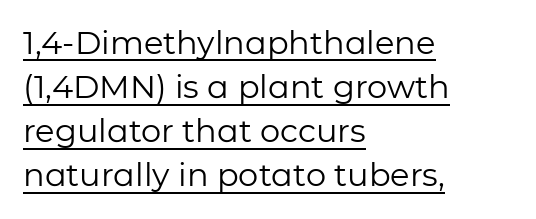
The specimen reads as upright at a glance. Is the type heavy? It reads as light-to-regular instead. In terms of letterspacing, this is plain default setting. Letterform terminals end flat and unadorned throughout the passage. Compared with undecorated copy, this sample adds a rule below the words. Leading: standard.
